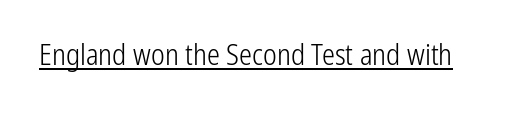
{"serif": "no", "italic": "no", "bold": "no", "weight": "light", "width": "condensed", "stroke_contrast": "low", "x_height": "medium", "monospaced": "no", "underline": "yes", "letter_spacing": "normal", "letter_spacing_em": 0.0, "glyph_px": 29}
